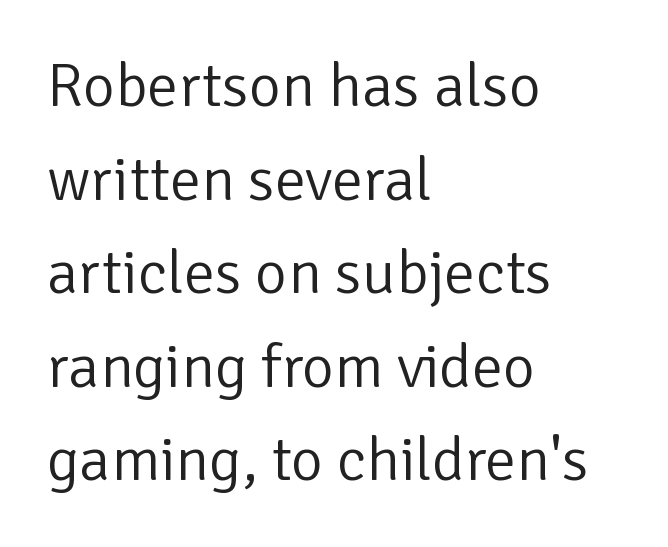
Line beginnings align vertically; line endings do not. Think of a printed novel: that variable character pitch is what you see here. Underline: absent. A typesetter would mark this as roman, not italic. This sample uses a sans-serif face.
